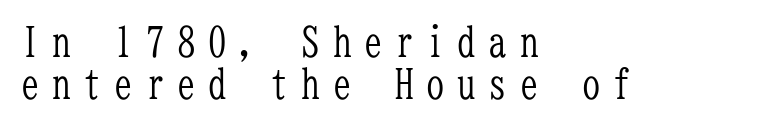
The image shows 41 px light, condensed serif type, upright, monospaced; set left-aligned, tight line spacing (1.02x), unusually wide letter spacing (+0.26 em), not underlined; low stroke contrast and a medium x-height.
